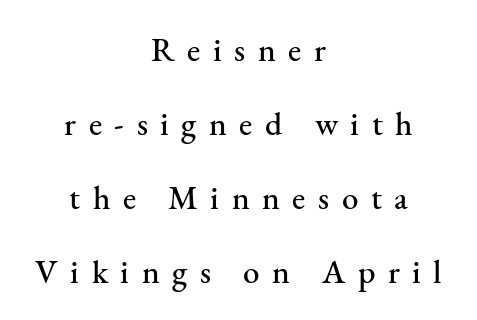
Q: Is the text italic (slanted)? A: No, it is upright.
Q: Is the typeface a serif or a sans-serif typeface? A: Serif.
Q: Is the text underlined? A: No.
Q: How is the paragraph aligned? A: Centered.
Q: Is the spacing between letters normal or unusually wide? A: Unusually wide.
Q: Is the spacing between lines tight, normal or loose? A: Loose.
Q: Width (condensed, normal, or wide)? A: Normal.
Q: Stroke contrast? A: Medium.
Q: x-height? A: Small.
Q: Monospaced? A: No.
